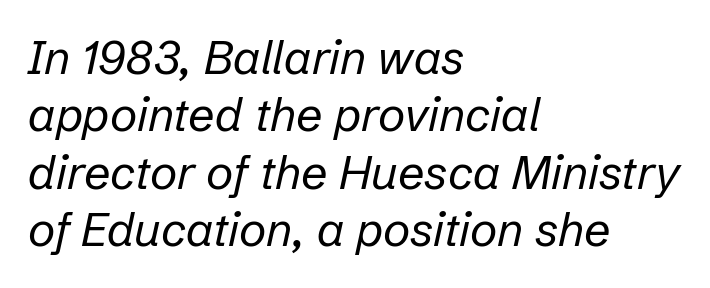
The image shows 47 px regular-weight type, italic (leaning right); set left-aligned, line spacing 1.22x, normal letter spacing, not underlined; low stroke contrast and a medium x-height.
